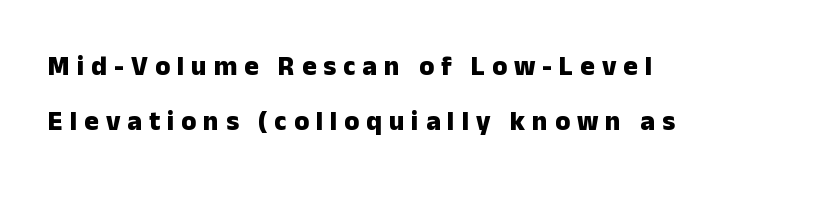
{"italic": "no", "bold": "yes", "underline": "no", "align": "left", "line_spacing": "loose", "line_spacing_ratio": 2.02, "letter_spacing": "wide", "letter_spacing_em": 0.26, "glyph_px": 27}
